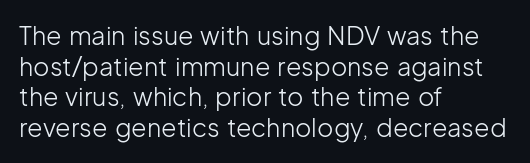
The letters look calm and open, with moderate or lighter stems. Descenders are the only things crossing below the line. Left-aligned paragraph, ragged on the right. Short note: letters normally spaced.
